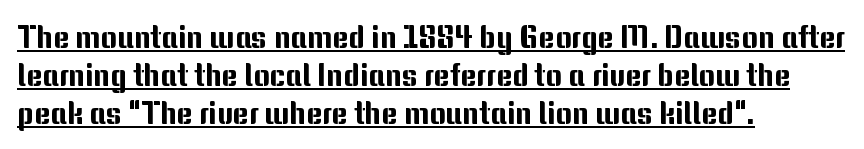
{"serif": "no", "italic": "no", "width": "normal", "stroke_contrast": "medium", "x_height": "medium", "monospaced": "no", "underline": "yes", "align": "left", "line_spacing_ratio": 1.22, "letter_spacing": "normal", "letter_spacing_em": 0.0, "glyph_px": 31}
